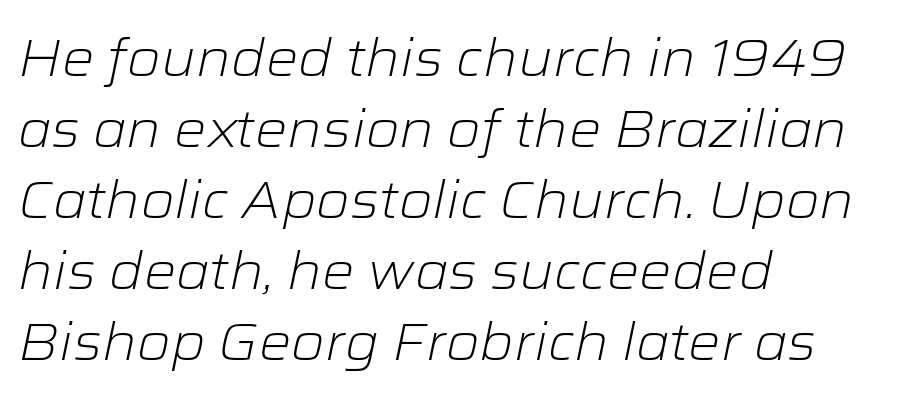
{"italic": "yes", "lean": "right", "slant_degrees": 12, "bold": "no", "weight": "light", "width": "wide", "stroke_contrast": "low", "x_height": "medium", "monospaced": "no", "underline": "no", "align": "left", "line_spacing": "normal", "line_spacing_ratio": 1.39, "letter_spacing": "normal", "letter_spacing_em": 0.0, "glyph_px": 51}
